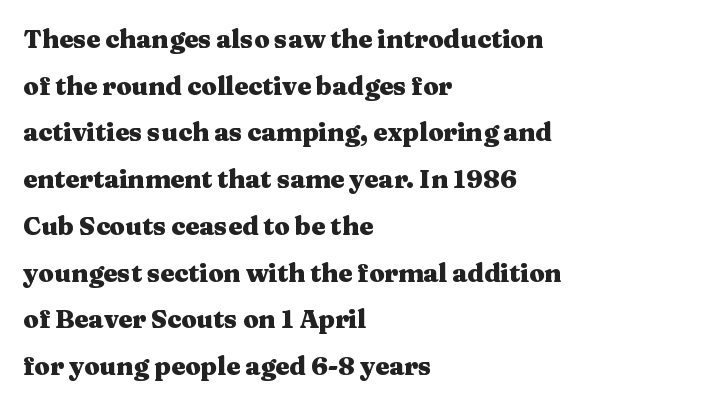
Q: Is the text bold? A: Yes.
Q: Is the text italic (slanted)? A: No, it is upright.
Q: Is the text underlined? A: No.
Q: How is the paragraph aligned? A: Left-aligned.
Q: Is the spacing between letters normal or unusually wide? A: Normal.
